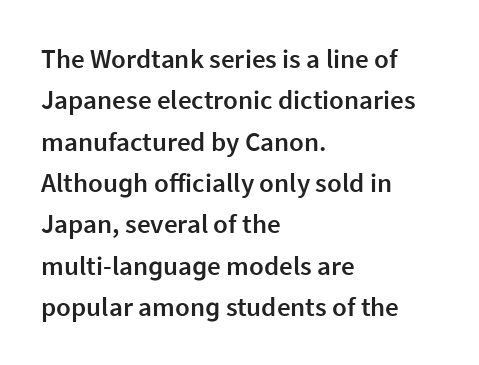
A student would call this left alignment; a typographer would say flush left, rag right. Line spacing here is normal. Tracking value appears to be zero — textbook default spacing. A typesetter would mark this as roman, not italic. Each glyph is drawn with semibold strokes, heavier than normal yet not fully bold. The strip under each line holds only bare page.
